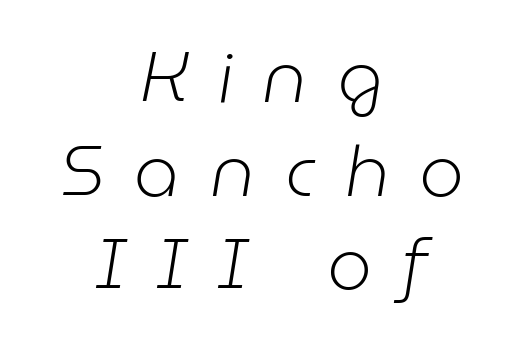
The image shows 71 px light type, italic (leaning right); set centered, normal line spacing (1.32x), unusually wide letter spacing (+0.42 em), not underlined; low stroke contrast and a medium x-height.
